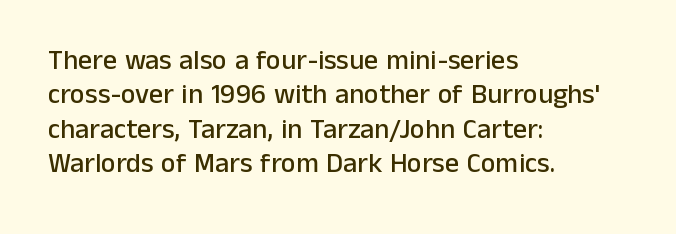
Compared with typical body copy, the letter spacing here is the same. The rendering shows plain stroke endings on the letterforms — a sans-serif design. You could not count columns in this text — the font is proportionally spaced. The compositor pushed each line to the left boundary. Upright lettering throughout. Quick note: underline off.
